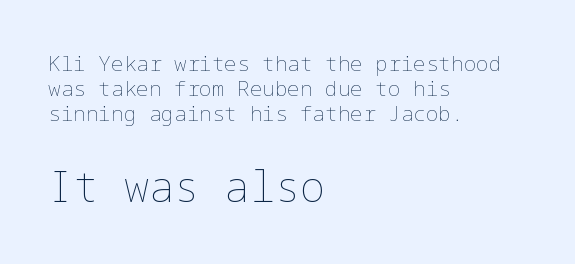
Q: Is the text bold? A: No.
Q: Is the text italic (slanted)? A: No, it is upright.
Q: Is the text underlined? A: No.
Q: How is the paragraph aligned? A: Left-aligned.
Q: Is the spacing between letters normal or unusually wide? A: Normal.
Q: Which block of text is set in a larger size, the first (top) or the second (bottom)? A: The second (bottom) one.
Q: Width (condensed, normal, or wide)? A: Normal.
Q: Stroke contrast? A: Low.
Q: x-height? A: Medium.
